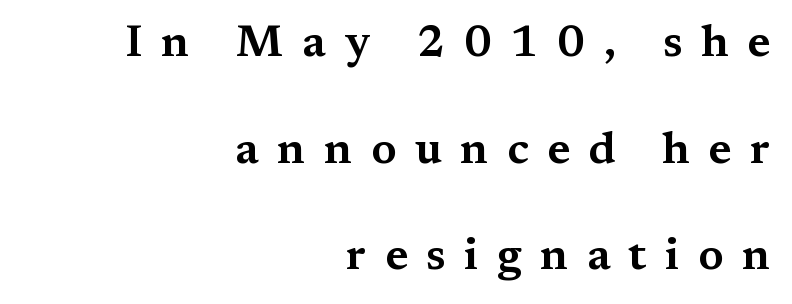
Q: Is the text italic (slanted)? A: No, it is upright.
Q: Is the typeface a serif or a sans-serif typeface? A: Serif.
Q: Is the text underlined? A: No.
Q: How is the paragraph aligned? A: Right-aligned.
Q: Is the spacing between letters normal or unusually wide? A: Unusually wide.
Q: Is the spacing between lines tight, normal or loose? A: Loose.
Q: Width (condensed, normal, or wide)? A: Wide.
Q: Stroke contrast? A: Medium.
Q: x-height? A: Medium.
Q: Monospaced? A: No.
